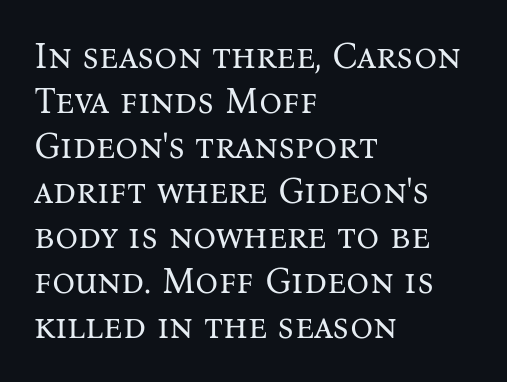
{"serif": "yes", "italic": "no", "bold": "no", "weight": "regular", "width": "normal", "stroke_contrast": "medium", "x_height": "medium", "monospaced": "no", "underline": "no", "align": "left", "line_spacing": "normal", "line_spacing_ratio": 1.25, "letter_spacing": "normal", "letter_spacing_em": 0.0, "glyph_px": 36}
